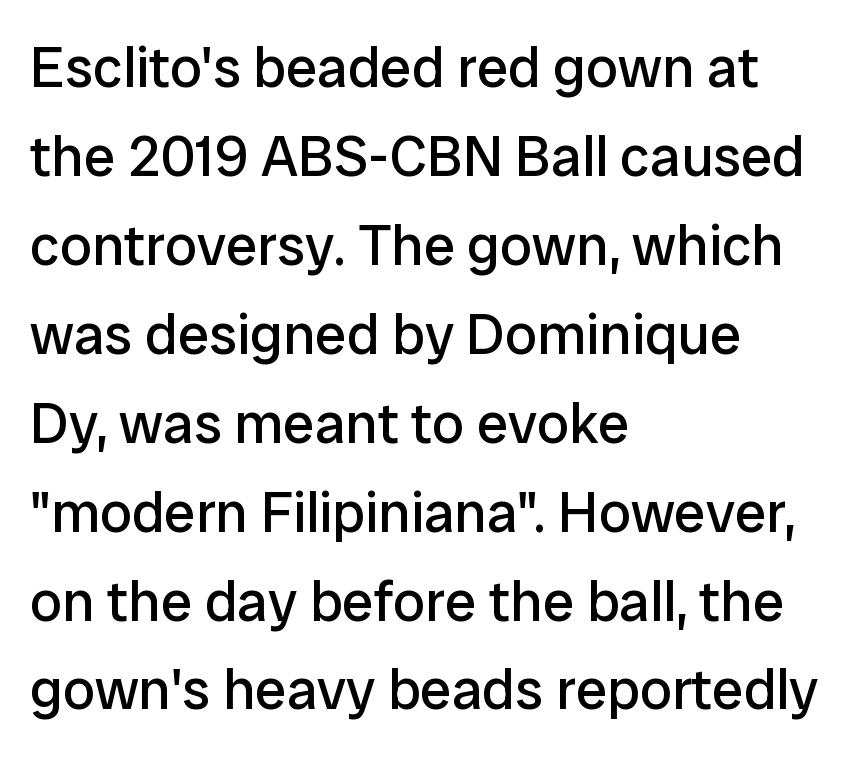
Check the space under the baseline: it is left empty. Each letter keeps its own natural width here, so spacing adapts to shape. Honestly, the row spacing looks completely unremarkable. On a weight scale, this lands at 450 or below.
